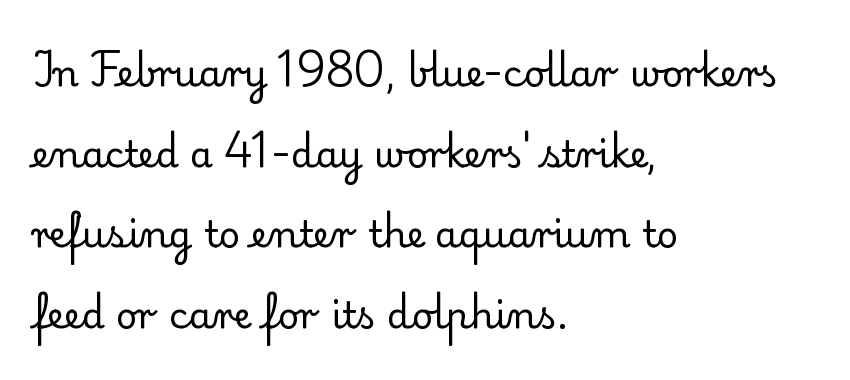
The image shows 37 px regular-weight serif type, upright; set left-aligned, loose line spacing (2.18x), normal letter spacing, not underlined; low stroke contrast and a small x-height.
